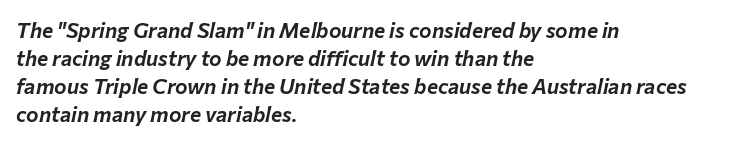
Honestly, the row spacing looks completely unremarkable. Decoration check: the copy has no underline. All the whitespace from short lines collects on the right. Style check: oblique. Standard letterfit; no display-style spreading of the glyphs.
